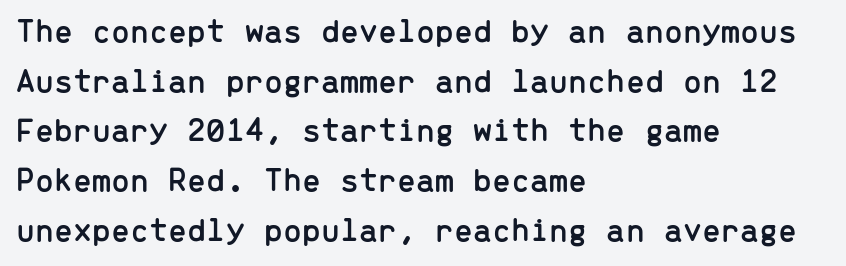
The image shows 34 px sans-serif type, upright, monospaced; set left-aligned, normal line spacing (1.46x), normal letter spacing, not underlined; low stroke contrast and a medium x-height.
